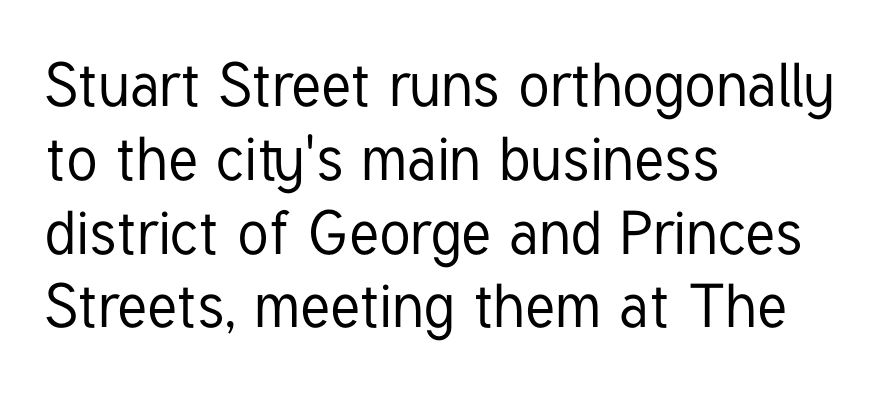
Q: Is the text italic (slanted)? A: No, it is upright.
Q: Is the typeface a serif or a sans-serif typeface? A: Sans-serif.
Q: Is the text underlined? A: No.
Q: How is the paragraph aligned? A: Left-aligned.
Q: Is the spacing between letters normal or unusually wide? A: Normal.
Q: Width (condensed, normal, or wide)? A: Condensed.
Q: Stroke contrast? A: Low.
Q: x-height? A: Medium.
Q: Monospaced? A: No.
